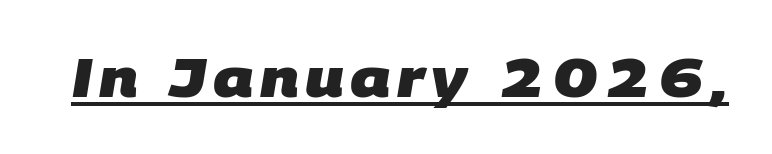
{"serif": "no", "bold": "yes", "weight": "heavy", "width": "normal", "stroke_contrast": "low", "x_height": "large", "monospaced": "no", "underline": "yes", "glyph_px": 54}
